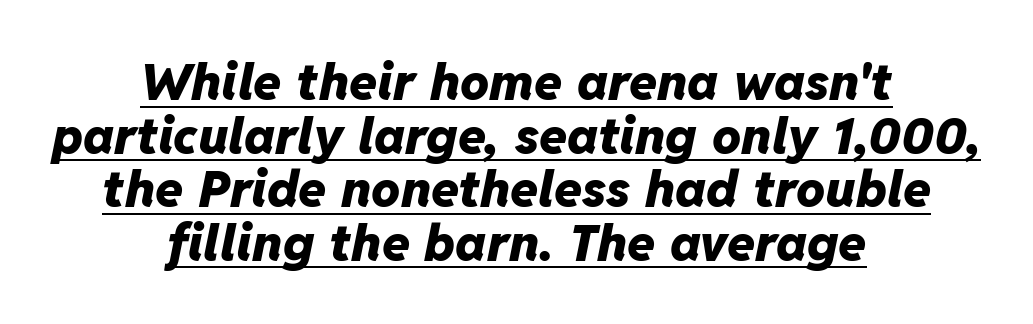
The image shows 51 px heavy type, italic (leaning right); set centered, tight line spacing (1.05x), normal letter spacing, underlined; low stroke contrast and a medium x-height.
